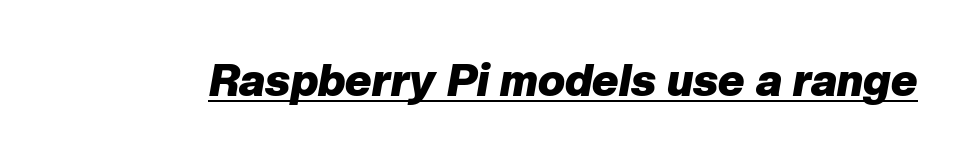
Students, observe the line beneath the letters — that is underlining. Each word holds together tightly as a unit, with standard inter-letter gaps. The face used here is proportionally spaced, like ordinary book or web type. The face used here has the dense, thick strokes of a bold. Designer's note — italics engaged.
